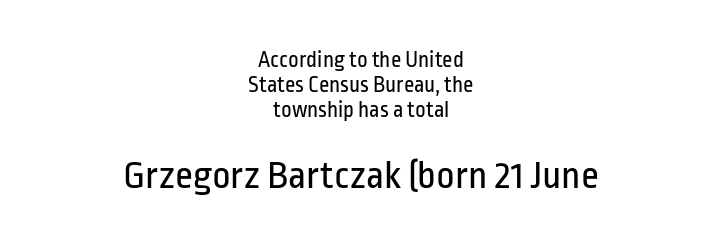
{"serif": "no", "italic": "no", "bold": "no", "weight": "regular", "width": "condensed", "stroke_contrast": "low", "x_height": "medium", "monospaced": "no", "underline": "no", "align": "center", "line_spacing": "tight", "line_spacing_ratio": 1.09, "letter_spacing": "normal", "letter_spacing_em": 0.0, "larger_block": "second", "size_ratio": 1.74, "glyph_px": 40}
